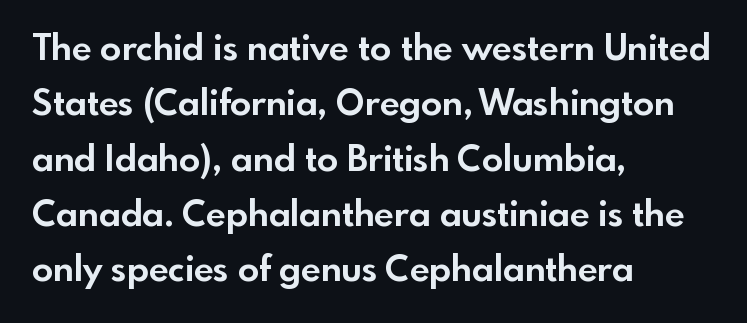
Leading matches the norm, producing a regular column. Every character sits straight up, as roman type does. Plain, unruled lines of type. Heavy-handed strokes throughout: this text is bold. The horizontal fit of the characters is conventional and even.
